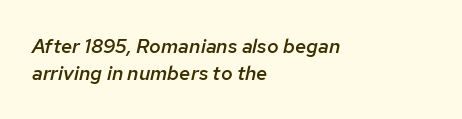
The lettering tilts uniformly, giving the passage an italic look. Nobody drew a line under any word here. Interline gaps are of average width in this sample. Line beginnings align vertically; line endings do not.
